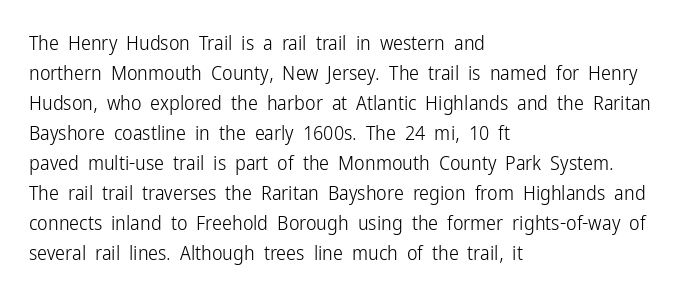
The image shows 20 px text type, upright; set left-aligned, normal line spacing (1.5x), normal letter spacing, not underlined.
